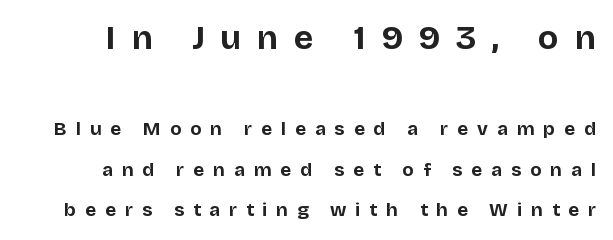
{"serif": "no", "italic": "no", "bold": "yes", "weight": "bold", "width": "normal", "stroke_contrast": "low", "x_height": "large", "monospaced": "no", "underline": "no", "line_spacing": "loose", "line_spacing_ratio": 2.14, "letter_spacing": "wide", "letter_spacing_em": 0.46, "larger_block": "first", "size_ratio": 1.79, "glyph_px": 34}
